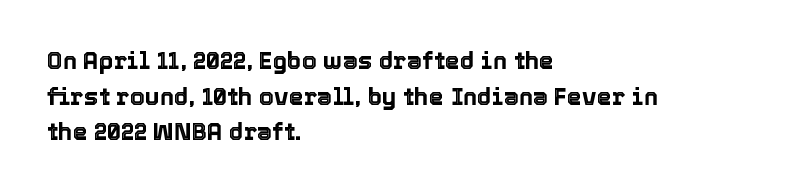
Q: Is the text italic (slanted)? A: No, it is upright.
Q: Is the text underlined? A: No.
Q: How is the paragraph aligned? A: Left-aligned.
Q: Is the spacing between letters normal or unusually wide? A: Normal.
Q: Is the spacing between lines tight, normal or loose? A: Normal.
